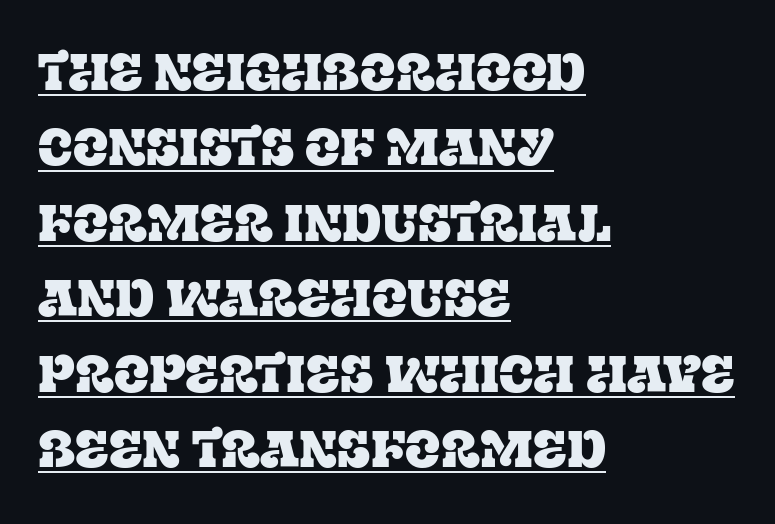
The image shows 52 px serif type, upright; set left-aligned, normal line spacing (1.45x), normal letter spacing, underlined; low stroke contrast and a large x-height.
